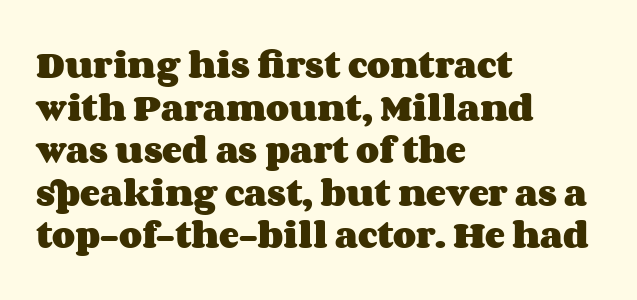
The image shows 30 px heavy, wide type, upright; set left-aligned, normal line spacing (1.42x), normal letter spacing, not underlined; medium stroke contrast and a large x-height.
